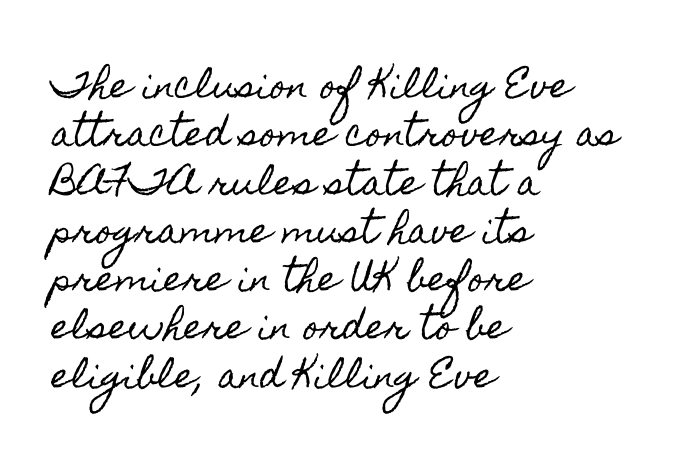
Q: Is the text italic (slanted)? A: Yes.
Q: Is the text underlined? A: No.
Q: How is the paragraph aligned? A: Left-aligned.
Q: Is the spacing between letters normal or unusually wide? A: Normal.
Q: Is the spacing between lines tight, normal or loose? A: Normal.
Q: Width (condensed, normal, or wide)? A: Condensed.
Q: x-height? A: Small.
Q: Monospaced? A: No.
